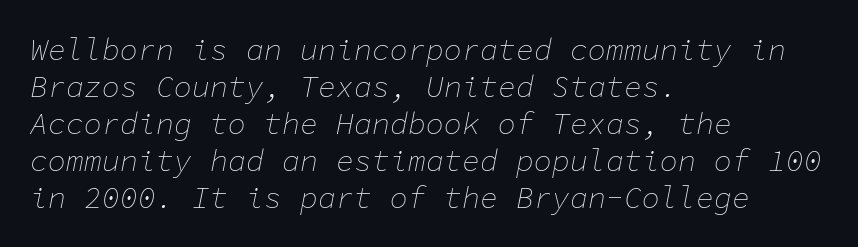
{"italic": "yes", "lean": "right", "slant_degrees": 11, "bold": "no", "weight": "thin", "width": "normal", "stroke_contrast": "low", "x_height": "medium", "monospaced": "yes", "underline": "no", "align": "left", "line_spacing_ratio": 1.23, "letter_spacing": "normal", "letter_spacing_em": 0.0, "glyph_px": 30}
